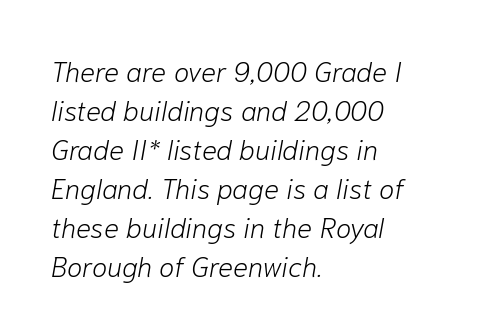
The image shows 28 px light type, italic (leaning right); set left-aligned, normal line spacing (1.39x), normal letter spacing, not underlined; low stroke contrast and a medium x-height.
